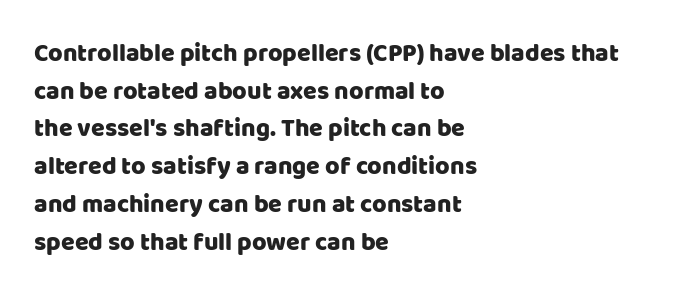
Q: Is the text italic (slanted)? A: No, it is upright.
Q: Is the text underlined? A: No.
Q: How is the paragraph aligned? A: Left-aligned.
Q: Is the spacing between letters normal or unusually wide? A: Normal.
Q: Is the spacing between lines tight, normal or loose? A: Normal.
